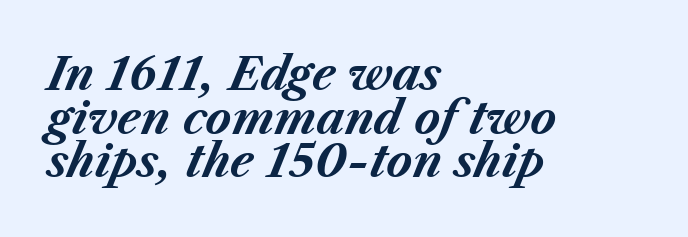
The image shows 44 px bold type, italic (leaning right); set left-aligned, tight line spacing (0.99x), normal letter spacing, not underlined; medium stroke contrast and a medium x-height.
